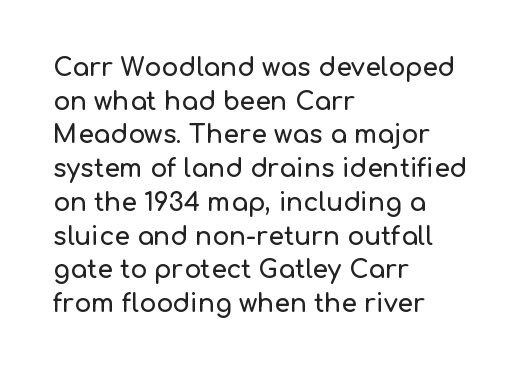
Caption: multi-line text, flush left, ragged right. The font's upright variant was chosen for this text. What stands out about the letter spacing? Nothing — it is the standard amount. Has an underline been added? It has not. This block has exactly the height ordinary leading produces.
